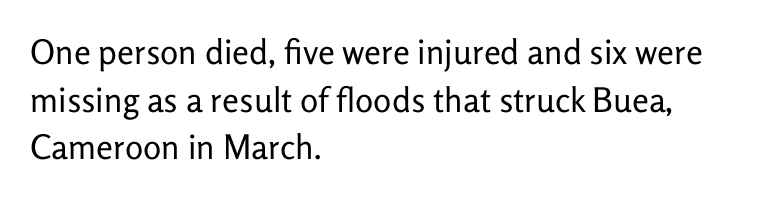
Check the space under the baseline: it is left empty. Weight: not bold — regular or lighter. Proportional: the letters do not fall into vertical columns. If you drew a line through each stem, it would be perfectly vertical. The letters sit at their default tracking, neither squeezed nor spread. Summary of vertical rhythm: regular, with standard interline spacing.
